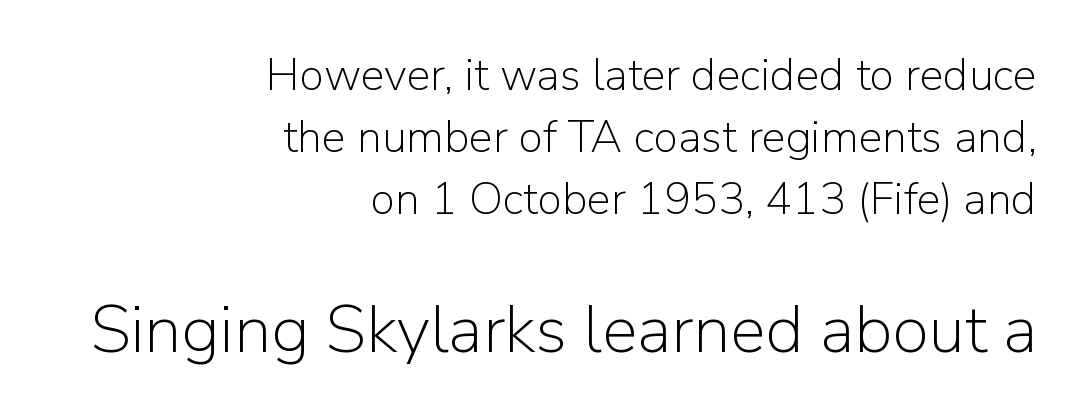
The image shows 67 px light sans-serif type, upright; set right-aligned, normal line spacing (1.38x), normal letter spacing, not underlined; the second (bottom) block is 1.49x larger; low stroke contrast and a medium x-height.
